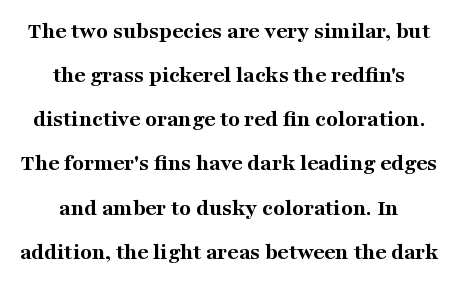
Rule under the text: the space is simply empty. The typesetter chose a symmetrical, centered arrangement here. Summary of weight: heavy, a full bold. Caption: standard tracking, unaltered. Rendered with straight, roman letterforms.
